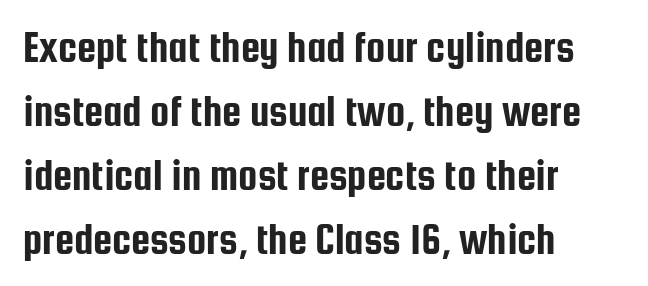
Font category for this specimen: sans-serif. The compositor pushed each line to the left boundary. Unlike italic type, these characters show no tilt at all. Words float on clear page, feet unadorned. These lines keep a tight, regular rhythm from letter to letter. A typesetter would call this proportional, since set widths differ per character.
